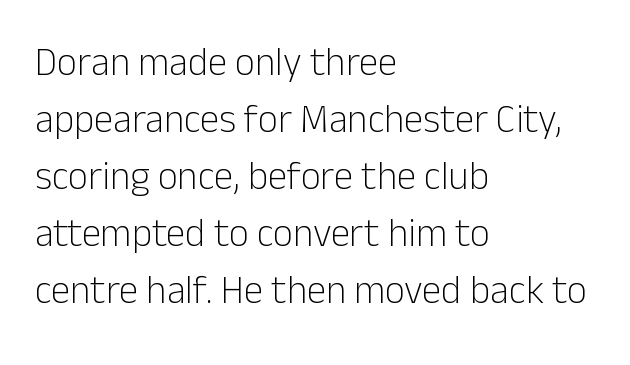
Leftover space on each line is placed entirely after the last word. It's the straight-up-and-down kind of type. How are the letters spaced? Ordinarily, with no added tracking. To sum up the face: it is a sans, with no serifs. Letters rest on an invisible, unmarked baseline.
